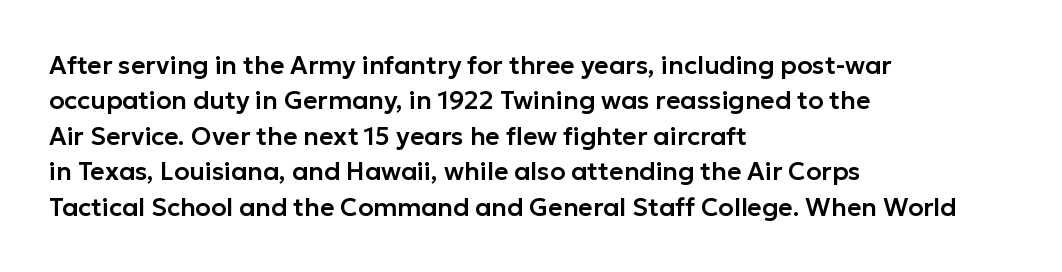
The image shows 25 px text type, upright; set left-aligned, normal line spacing (1.42x), normal letter spacing, not underlined.
